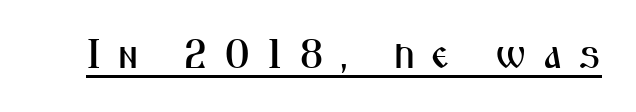
The image shows 41 px condensed sans-serif type, upright; set unusually wide letter spacing (+0.4 em), underlined; medium stroke contrast and a medium x-height.
